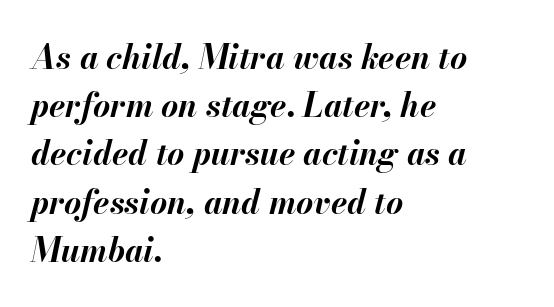
{"italic": "yes", "lean": "right", "slant_degrees": 13, "bold": "yes", "weight": "bold", "width": "normal", "stroke_contrast": "medium", "x_height": "small", "monospaced": "no", "underline": "no", "align": "left", "line_spacing": "normal", "line_spacing_ratio": 1.46, "letter_spacing": "normal", "letter_spacing_em": 0.0, "glyph_px": 33}
